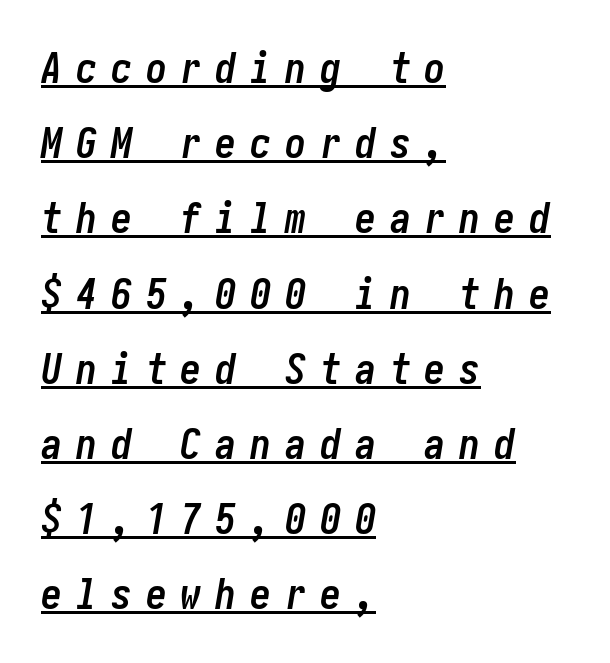
The image shows 42 px semibold, condensed type, italic (leaning right); set left-aligned, line spacing 1.79x, unusually wide letter spacing (+0.33 em), underlined; low stroke contrast and a medium x-height.
